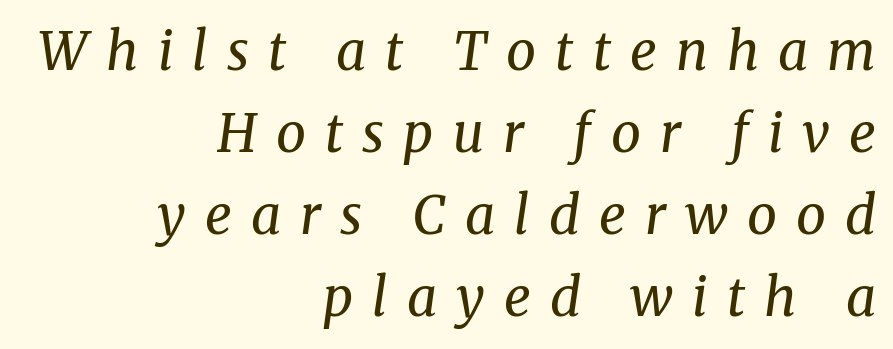
The characters are drawn with everyday or finer stroke widths. Letterform terminals end in serifs throughout the passage. The letters are slanted; this is an italic face. The passage shown is typed in a proportional face where columns would drift. Bare-footed words on every line. Which margin do the lines hug? The right one — the left edge is uneven.
